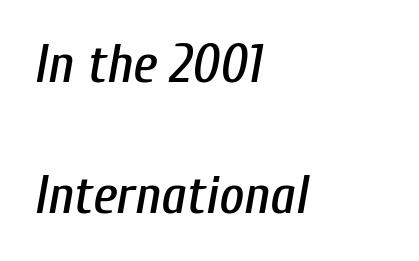
{"italic": "yes", "lean": "right", "slant_degrees": 10, "width": "condensed", "stroke_contrast": "low", "x_height": "medium", "monospaced": "no", "underline": "no", "align": "left", "line_spacing": "loose", "line_spacing_ratio": 2.42, "letter_spacing": "normal", "letter_spacing_em": 0.0, "glyph_px": 54}
